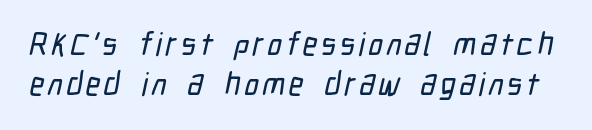
The image shows 32 px condensed sans-serif type; set normal line spacing (1.26x), not underlined; low stroke contrast and a medium x-height.
